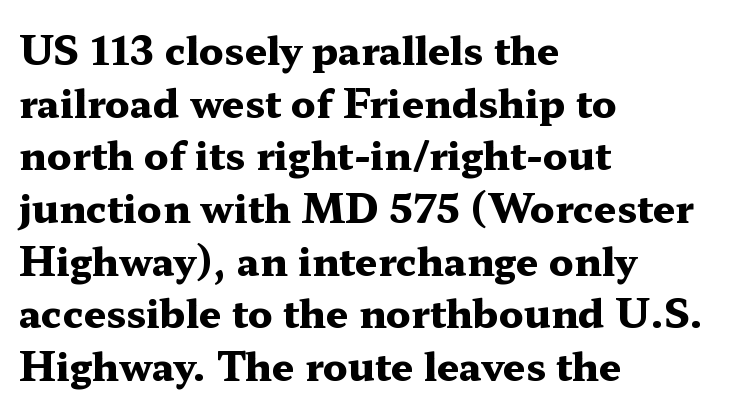
The image shows 39 px heavy, wide serif type, upright; set left-aligned, normal line spacing (1.35x), normal letter spacing, not underlined; medium stroke contrast and a medium x-height.
